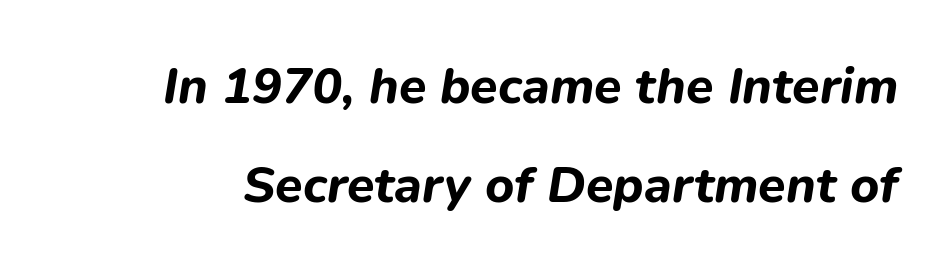
Q: Is the text bold? A: Yes.
Q: Is the text italic (slanted)? A: Yes, it leans right by about 9 degrees.
Q: Is the text underlined? A: No.
Q: Is the spacing between letters normal or unusually wide? A: Normal.
Q: Is the spacing between lines tight, normal or loose? A: Loose.
Q: Width (condensed, normal, or wide)? A: Normal.
Q: Stroke contrast? A: Low.
Q: x-height? A: Medium.
Q: Monospaced? A: No.
